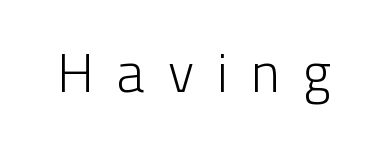
Q: Is the text bold? A: No.
Q: Is the text italic (slanted)? A: No, it is upright.
Q: Is the typeface a serif or a sans-serif typeface? A: Sans-serif.
Q: Is the text underlined? A: No.
Q: Is the spacing between letters normal or unusually wide? A: Unusually wide.
Q: Width (condensed, normal, or wide)? A: Normal.
Q: Stroke contrast? A: Low.
Q: x-height? A: Medium.
Q: Monospaced? A: No.
